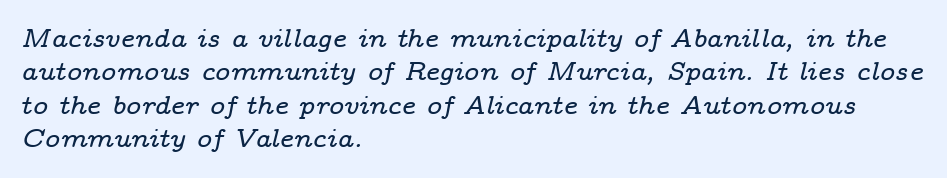
{"italic": "yes", "lean": "right", "slant_degrees": 14, "underline": "no", "align": "left", "line_spacing": "normal", "line_spacing_ratio": 1.28, "letter_spacing": "normal", "letter_spacing_em": 0.0, "glyph_px": 26}
